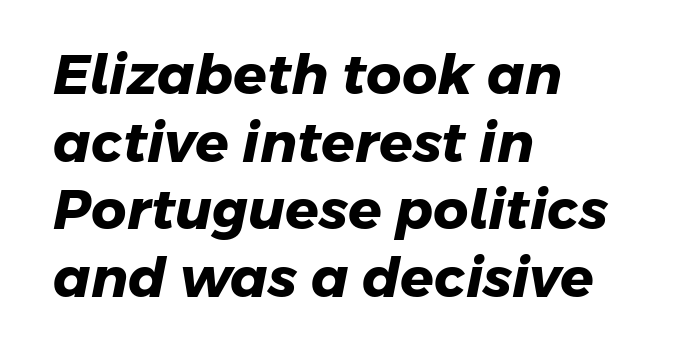
The image shows 55 px heavy sans-serif type; set left-aligned, line spacing 1.23x, normal letter spacing, not underlined; low stroke contrast and a medium x-height.
